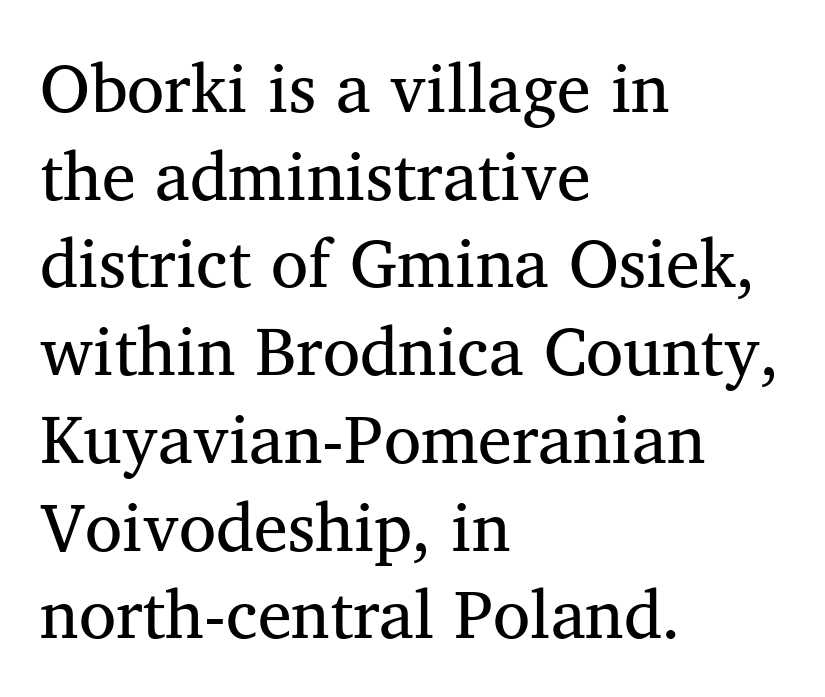
Q: Is the text bold? A: No.
Q: Is the text italic (slanted)? A: No, it is upright.
Q: Is the typeface a serif or a sans-serif typeface? A: Serif.
Q: Is the text underlined? A: No.
Q: How is the paragraph aligned? A: Left-aligned.
Q: Is the spacing between letters normal or unusually wide? A: Normal.
Q: Is the spacing between lines tight, normal or loose? A: Normal.
Q: Width (condensed, normal, or wide)? A: Normal.
Q: Stroke contrast? A: Medium.
Q: x-height? A: Medium.
Q: Monospaced? A: No.
